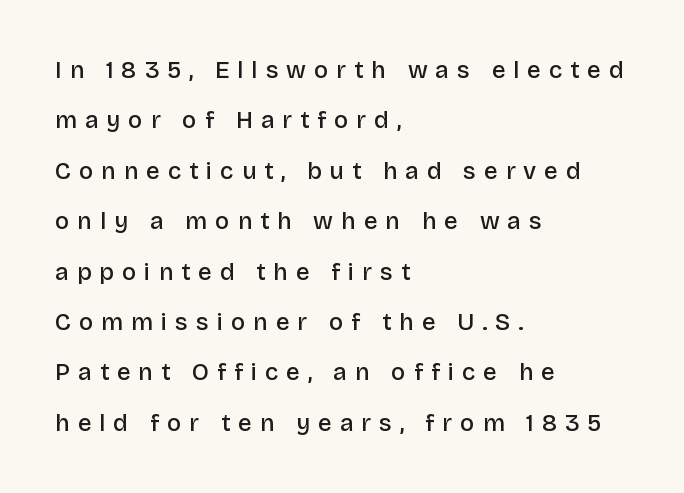
{"italic": "no", "bold": "semi", "underline": "no", "align": "left", "line_spacing": "loose", "line_spacing_ratio": 2.1, "letter_spacing": "wide", "letter_spacing_em": 0.33, "glyph_px": 24}
